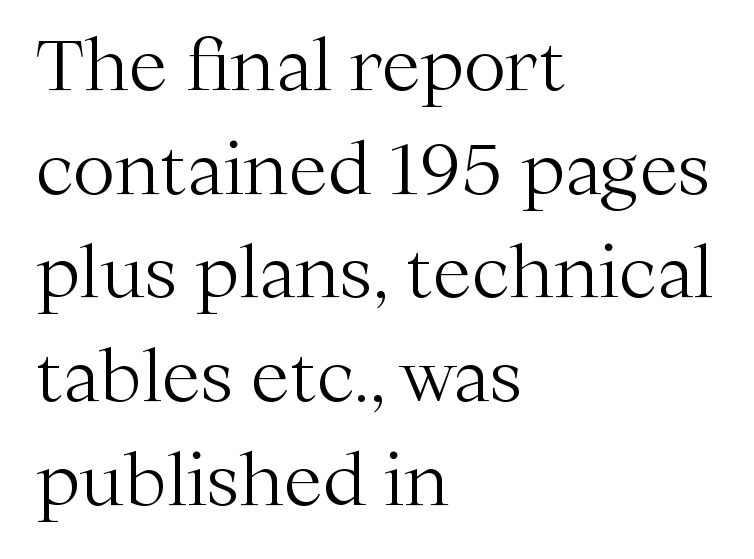
The image shows 71 px light serif type, upright; set left-aligned, normal line spacing (1.46x), normal letter spacing, not underlined; medium stroke contrast and a medium x-height.
